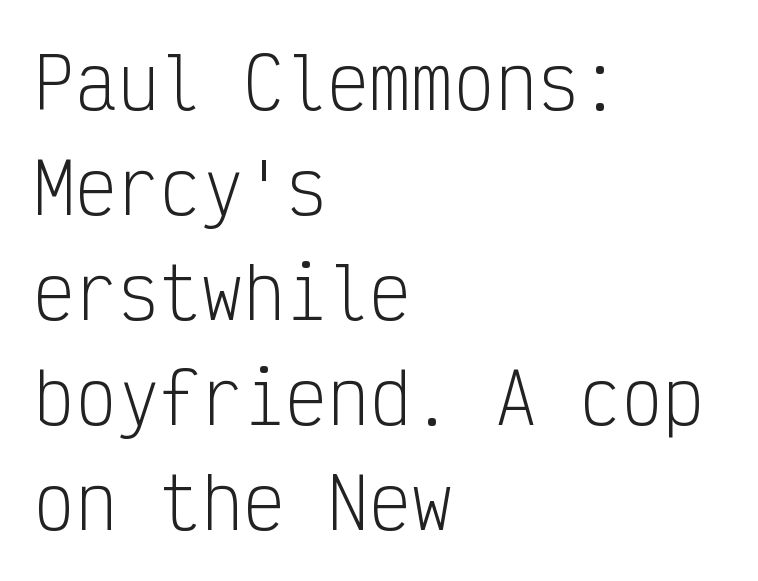
The image shows 70 px light, condensed sans-serif type, upright, monospaced; set left-aligned, normal line spacing (1.5x), normal letter spacing, not underlined; low stroke contrast and a medium x-height.
